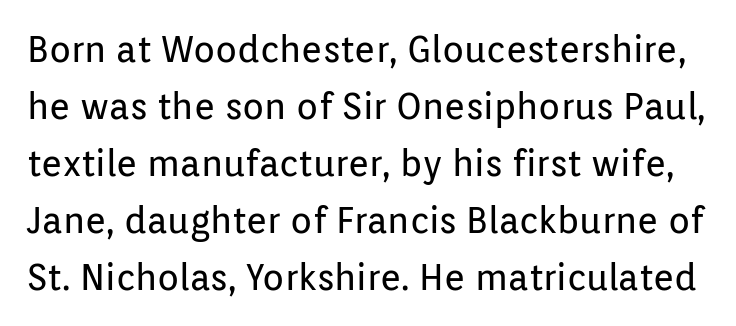
Q: Is the text bold? A: No.
Q: Is the text italic (slanted)? A: No, it is upright.
Q: Is the typeface a serif or a sans-serif typeface? A: Sans-serif.
Q: Is the text underlined? A: No.
Q: Is the spacing between letters normal or unusually wide? A: Normal.
Q: Is the spacing between lines tight, normal or loose? A: Normal.
Q: Width (condensed, normal, or wide)? A: Normal.
Q: Stroke contrast? A: Low.
Q: x-height? A: Medium.
Q: Monospaced? A: No.
